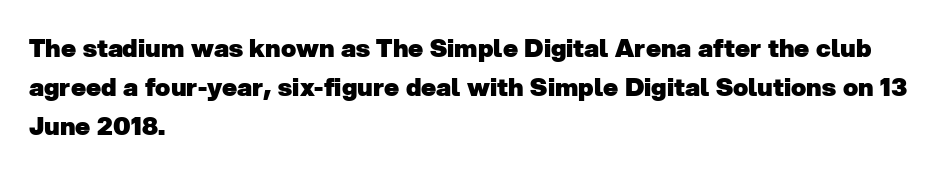
The area under the type is left untouched. Nobody touched the tracking dial on this one. Summary of vertical rhythm: regular, with standard interline spacing. These lines are set flush left with a ragged right edge. Typographic density is high because the face is bold.
